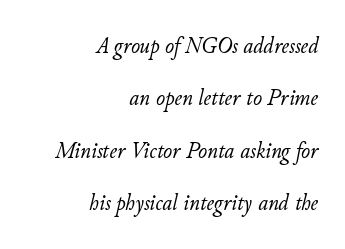
The image shows 24 px text type, italic (leaning right); set right-aligned, loose line spacing (2.18x), normal letter spacing, not underlined.
